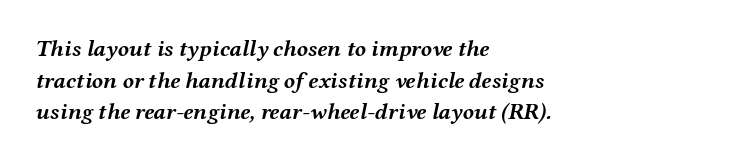
Q: Is the text bold? A: Yes.
Q: Is the text italic (slanted)? A: Yes, it leans right by about 12 degrees.
Q: Is the text underlined? A: No.
Q: How is the paragraph aligned? A: Left-aligned.
Q: Is the spacing between letters normal or unusually wide? A: Normal.
Q: Is the spacing between lines tight, normal or loose? A: Normal.
